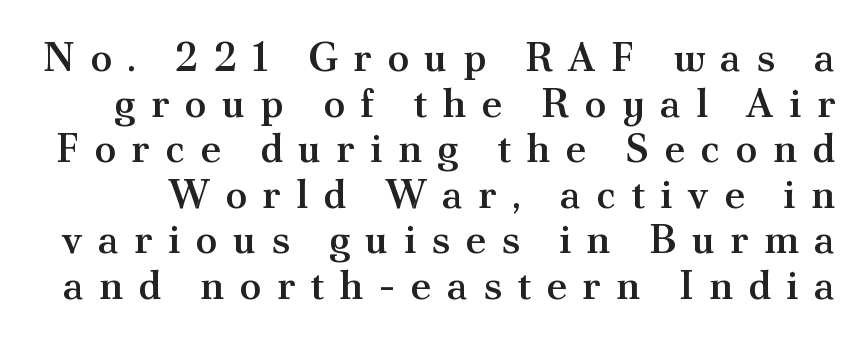
The image shows 40 px semibold serif type, upright; set tight line spacing (1.14x), unusually wide letter spacing (+0.38 em), not underlined; medium stroke contrast and a small x-height.
